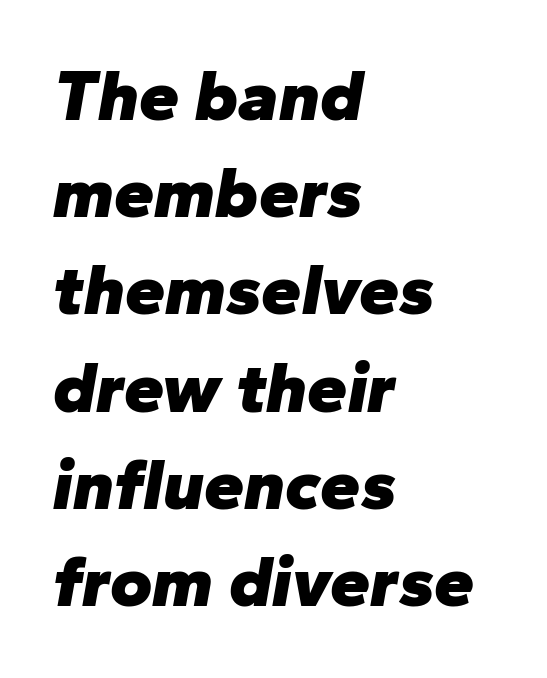
{"italic": "yes", "lean": "right", "slant_degrees": 10, "bold": "yes", "weight": "heavy", "width": "normal", "stroke_contrast": "low", "x_height": "medium", "monospaced": "no", "underline": "no", "align": "left", "line_spacing": "normal", "line_spacing_ratio": 1.35, "letter_spacing": "normal", "letter_spacing_em": 0.0, "glyph_px": 72}
